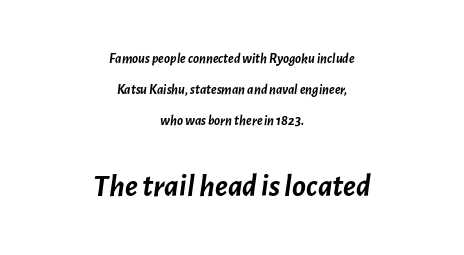
{"italic": "yes", "lean": "right", "slant_degrees": 7, "bold": "yes", "weight": "semibold", "width": "normal", "stroke_contrast": "low", "x_height": "medium", "monospaced": "no", "underline": "no", "align": "center", "line_spacing": "loose", "line_spacing_ratio": 2.23, "letter_spacing": "normal", "letter_spacing_em": 0.0, "larger_block": "second", "size_ratio": 2.29, "glyph_px": 32}
